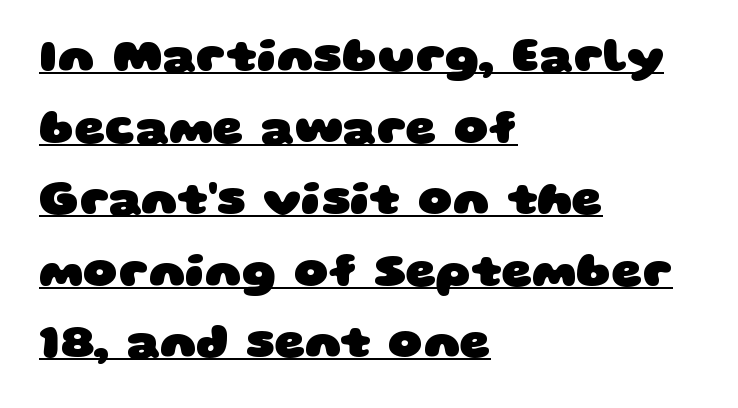
{"serif": "no", "bold": "yes", "weight": "heavy", "width": "wide", "stroke_contrast": "low", "x_height": "large", "monospaced": "no", "underline": "yes", "align": "left", "line_spacing": "normal", "line_spacing_ratio": 1.49, "letter_spacing": "normal", "letter_spacing_em": 0.0, "glyph_px": 48}
